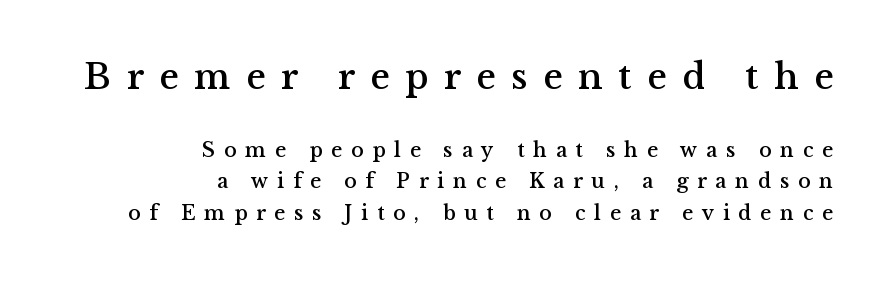
Q: Is the text italic (slanted)? A: No, it is upright.
Q: Is the typeface a serif or a sans-serif typeface? A: Serif.
Q: Is the text underlined? A: No.
Q: How is the paragraph aligned? A: Right-aligned.
Q: Is the spacing between letters normal or unusually wide? A: Unusually wide.
Q: Is the spacing between lines tight, normal or loose? A: Normal.
Q: Which block of text is set in a larger size, the first (top) or the second (bottom)? A: The first (top) one.
Q: Width (condensed, normal, or wide)? A: Normal.
Q: Stroke contrast? A: Medium.
Q: x-height? A: Medium.
Q: Monospaced? A: No.
